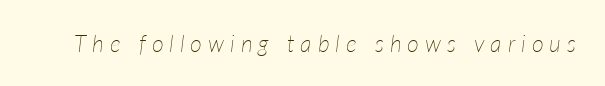
{"italic": "yes", "lean": "right", "slant_degrees": 7, "bold": "no", "underline": "no", "letter_spacing": "wide", "letter_spacing_em": 0.26, "glyph_px": 23}
